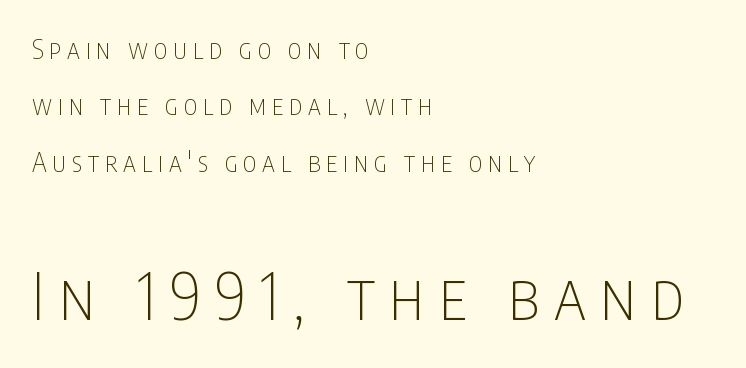
The image shows 65 px thin, condensed sans-serif type, upright; set left-aligned, loose line spacing (2.17x), unusually wide letter spacing (+0.22 em), not underlined; the second (bottom) block is 2.5x larger; low stroke contrast and a large x-height.
